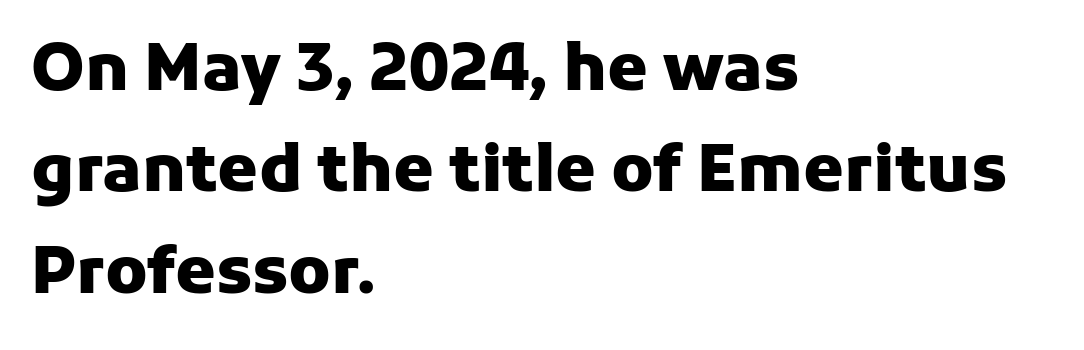
The image shows 65 px heavy sans-serif type, upright; set left-aligned, normal line spacing (1.56x), normal letter spacing, not underlined; low stroke contrast and a medium x-height.
